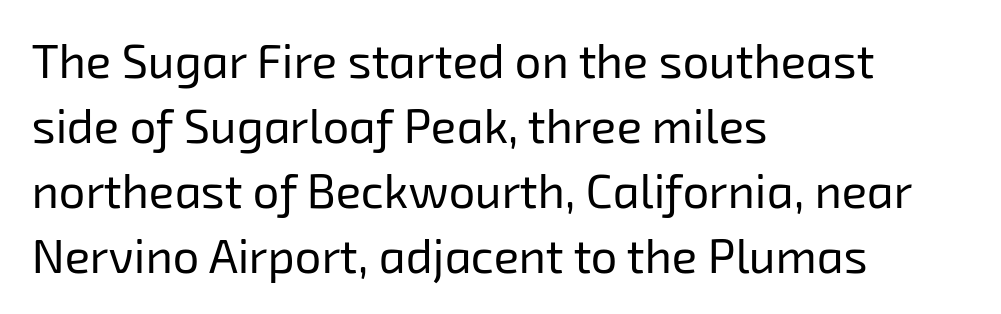
{"serif": "no", "bold": "no", "weight": "regular", "width": "normal", "stroke_contrast": "low", "x_height": "medium", "monospaced": "no", "underline": "no", "align": "left", "line_spacing": "normal", "line_spacing_ratio": 1.38, "letter_spacing": "normal", "letter_spacing_em": 0.0, "glyph_px": 47}
